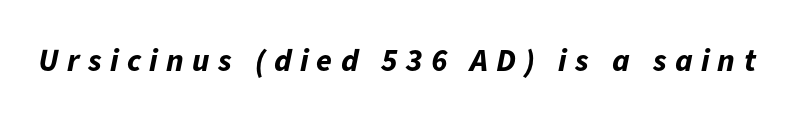
{"italic": "yes", "lean": "right", "slant_degrees": 11, "bold": "yes", "weight": "bold", "width": "normal", "stroke_contrast": "low", "x_height": "medium", "monospaced": "no", "underline": "no", "letter_spacing": "wide", "letter_spacing_em": 0.26, "glyph_px": 32}
